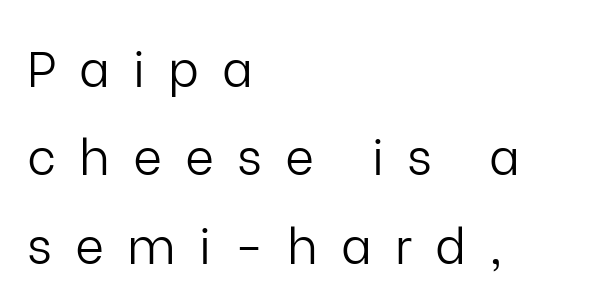
{"serif": "no", "italic": "no", "bold": "no", "weight": "light", "width": "normal", "stroke_contrast": "low", "x_height": "medium", "monospaced": "no", "underline": "no", "align": "left", "line_spacing_ratio": 1.77, "letter_spacing": "wide", "letter_spacing_em": 0.46, "glyph_px": 50}
